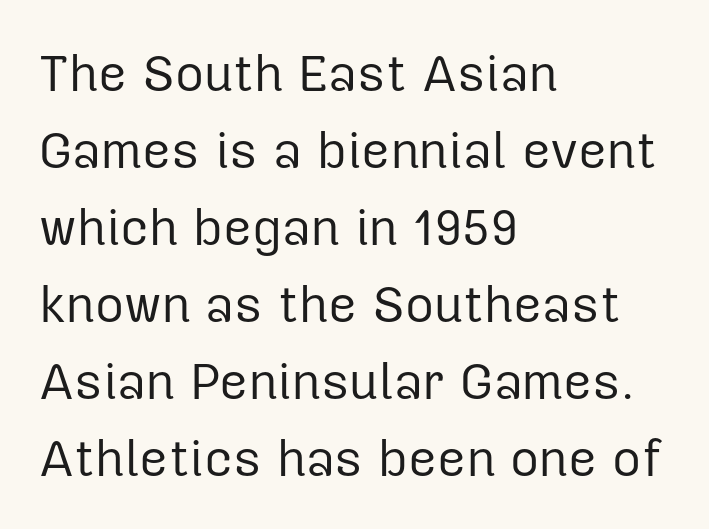
{"serif": "no", "italic": "no", "bold": "no", "weight": "regular", "width": "normal", "stroke_contrast": "low", "x_height": "medium", "monospaced": "no", "underline": "no", "align": "left", "line_spacing": "normal", "line_spacing_ratio": 1.54, "letter_spacing": "normal", "letter_spacing_em": 0.0, "glyph_px": 50}
